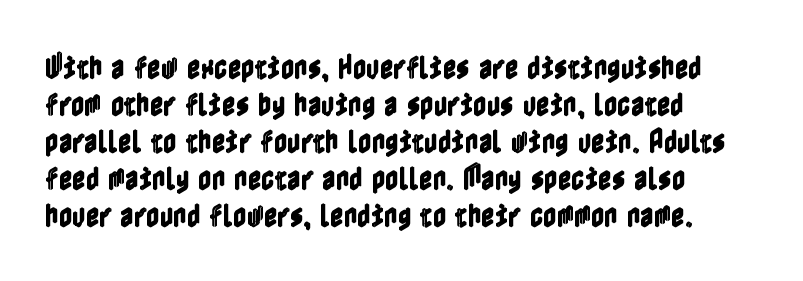
Inter-character spacing is left at the font's built-in metrics. Bare-footed words on every line. Every stem runs plumb, perpendicular to the baseline. Line spacing here is normal. Every row of glyphs begins at an identical x-position on the left.
